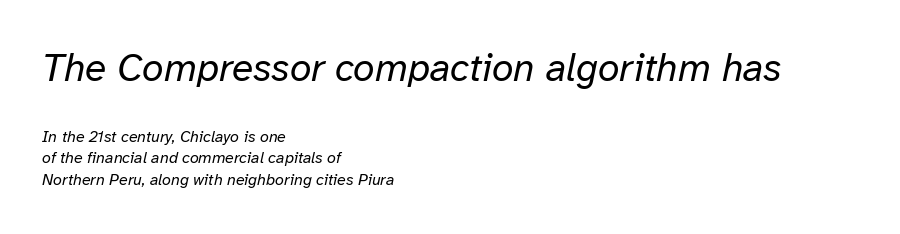
Q: Is the text bold? A: No.
Q: Is the text italic (slanted)? A: Yes, it leans right by about 12 degrees.
Q: Is the text underlined? A: No.
Q: How is the paragraph aligned? A: Left-aligned.
Q: Is the spacing between letters normal or unusually wide? A: Normal.
Q: Is the spacing between lines tight, normal or loose? A: Normal.
Q: Which block of text is set in a larger size, the first (top) or the second (bottom)? A: The first (top) one.
Q: Width (condensed, normal, or wide)? A: Normal.
Q: Stroke contrast? A: Low.
Q: x-height? A: Medium.
Q: Monospaced? A: No.
